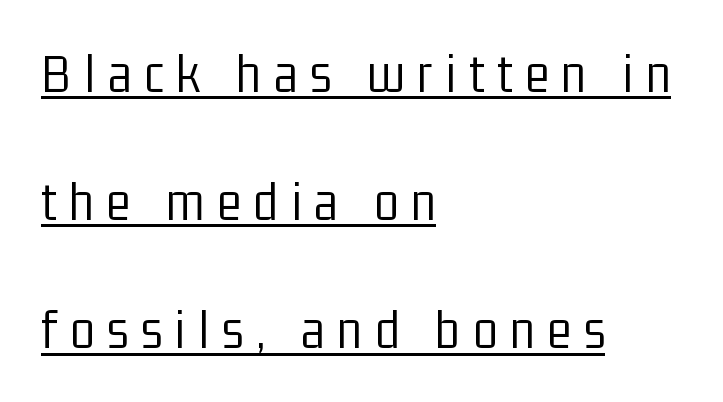
The image shows 57 px light, condensed sans-serif type, upright; set left-aligned, loose line spacing (2.25x), unusually wide letter spacing (+0.22 em), underlined; low stroke contrast and a medium x-height.
